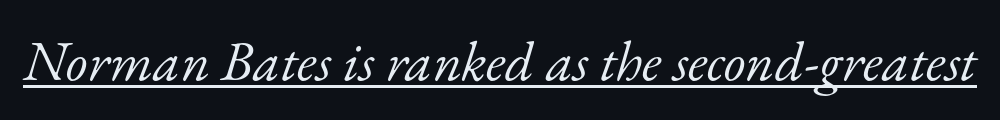
Think of a printed novel: that variable character pitch is what you see here. Posture: slanted. In terms of letterspacing, this is plain default setting. The characters display serif detailing at their extremities. These characters rest on top of a visible drawn line.
